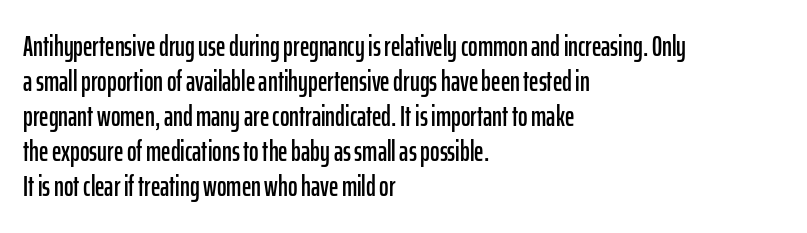
Q: Is the text italic (slanted)? A: No, it is upright.
Q: Is the typeface a serif or a sans-serif typeface? A: Sans-serif.
Q: Is the text underlined? A: No.
Q: How is the paragraph aligned? A: Left-aligned.
Q: Is the spacing between letters normal or unusually wide? A: Normal.
Q: Width (condensed, normal, or wide)? A: Condensed.
Q: Stroke contrast? A: Low.
Q: x-height? A: Medium.
Q: Monospaced? A: No.
